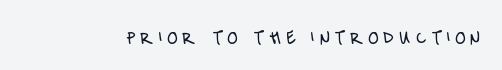
The image shows 21 px text type, upright; set unusually wide letter spacing (+0.24 em), not underlined.
